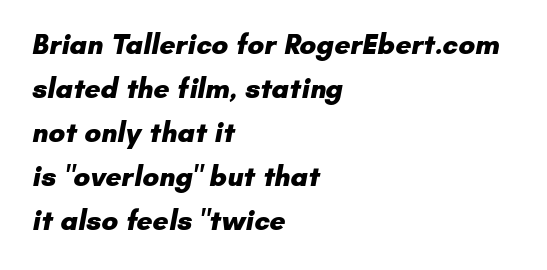
Q: Is the text bold? A: Yes.
Q: Is the typeface a serif or a sans-serif typeface? A: Sans-serif.
Q: Is the text underlined? A: No.
Q: How is the paragraph aligned? A: Left-aligned.
Q: Is the spacing between letters normal or unusually wide? A: Normal.
Q: Is the spacing between lines tight, normal or loose? A: Normal.
Q: Width (condensed, normal, or wide)? A: Normal.
Q: Stroke contrast? A: Low.
Q: x-height? A: Small.
Q: Monospaced? A: No.
